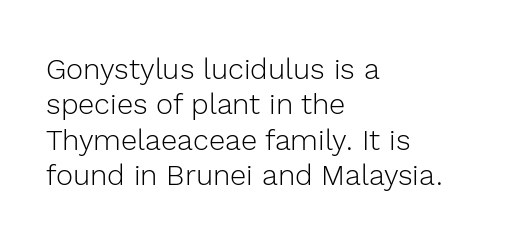
Q: Is the text bold? A: No.
Q: Is the text italic (slanted)? A: No, it is upright.
Q: Is the typeface a serif or a sans-serif typeface? A: Sans-serif.
Q: Is the text underlined? A: No.
Q: How is the paragraph aligned? A: Left-aligned.
Q: Is the spacing between letters normal or unusually wide? A: Normal.
Q: Width (condensed, normal, or wide)? A: Normal.
Q: x-height? A: Medium.
Q: Monospaced? A: No.
